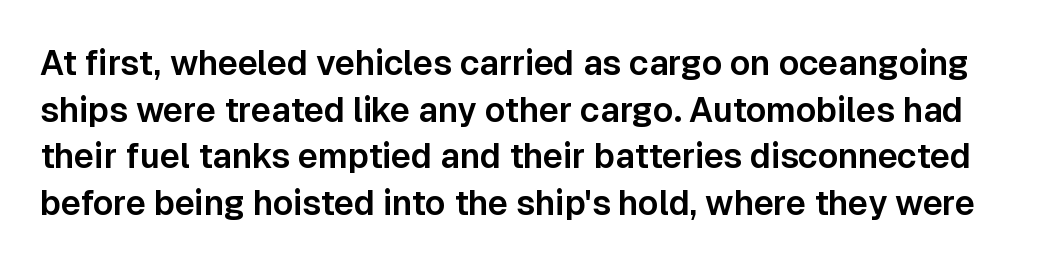
The image shows 34 px sans-serif type, upright; set normal line spacing (1.37x), normal letter spacing, not underlined; low stroke contrast and a medium x-height.
